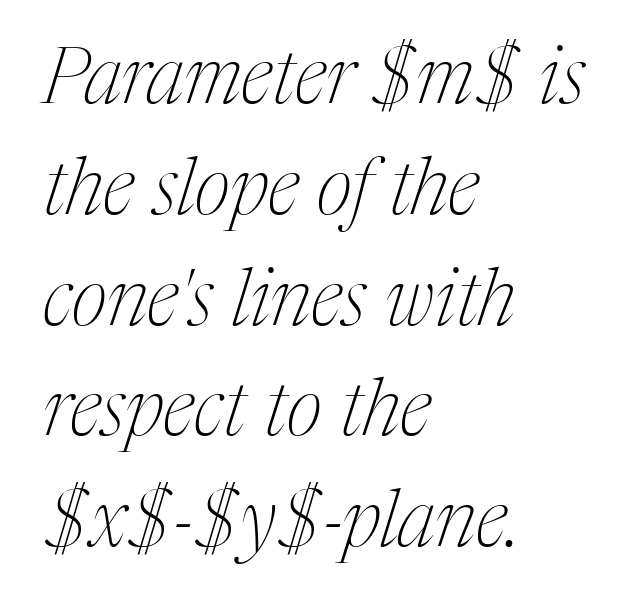
{"serif": "yes", "italic": "yes", "lean": "right", "slant_degrees": 17, "bold": "no", "weight": "thin", "width": "condensed", "stroke_contrast": "medium", "x_height": "medium", "monospaced": "no", "underline": "no", "align": "left", "line_spacing": "normal", "line_spacing_ratio": 1.42, "letter_spacing": "normal", "letter_spacing_em": 0.0, "glyph_px": 78}
